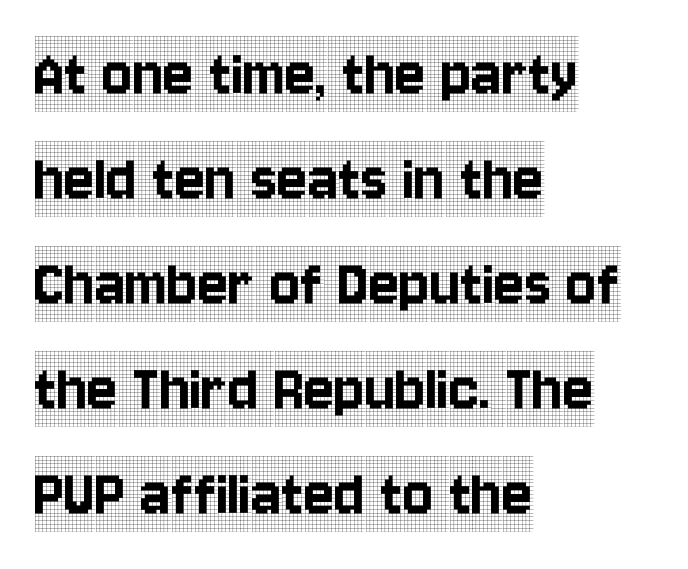
What kind of face is this? One with serifs. Clear beneath every line of the passage. Students, observe: this is what conventionally led text looks like. A typesetter would mark this as roman, not italic. These lines are rendered in a variable-pitch font. Is the block centered? No — it sits flush against the left margin.
